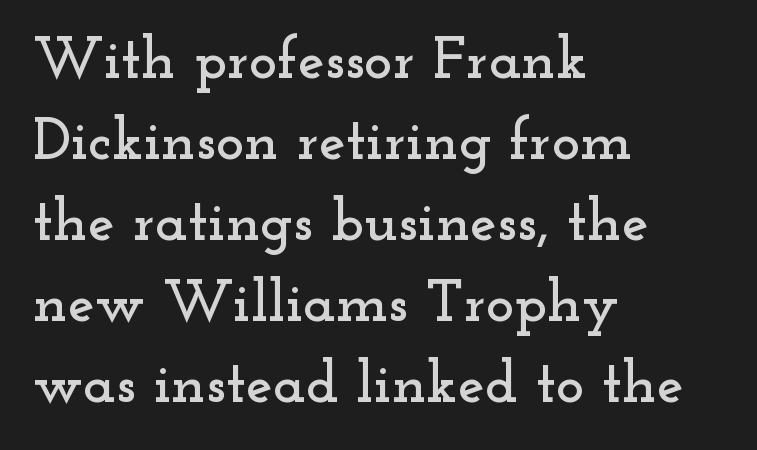
The image shows 60 px wide serif type, upright; set left-aligned, normal line spacing (1.35x), normal letter spacing, not underlined; low stroke contrast and a small x-height.
